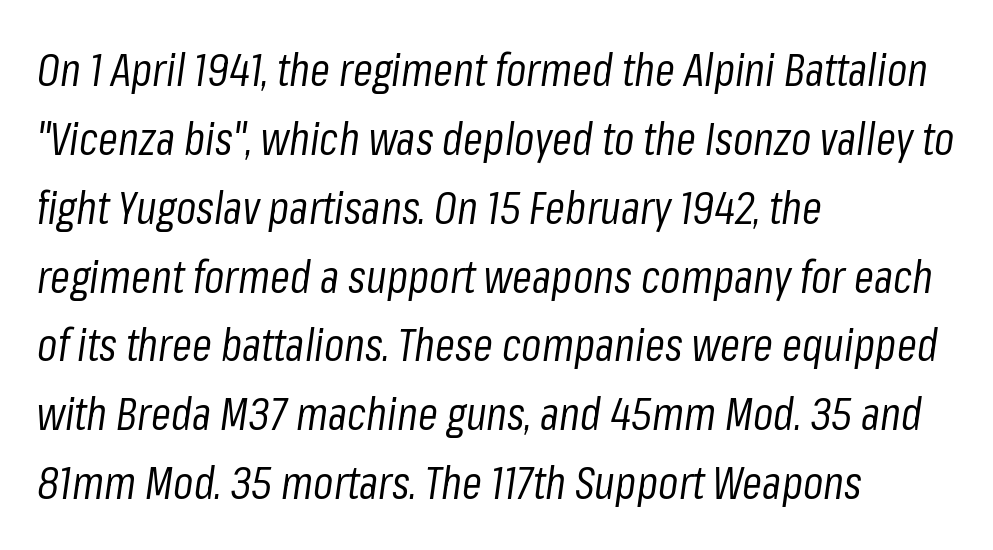
Q: Is the text bold? A: No.
Q: Is the text italic (slanted)? A: Yes, it leans right by about 8 degrees.
Q: Is the text underlined? A: No.
Q: How is the paragraph aligned? A: Left-aligned.
Q: Is the spacing between letters normal or unusually wide? A: Normal.
Q: Is the spacing between lines tight, normal or loose? A: Normal.
Q: Width (condensed, normal, or wide)? A: Condensed.
Q: Stroke contrast? A: Low.
Q: x-height? A: Medium.
Q: Monospaced? A: No.
